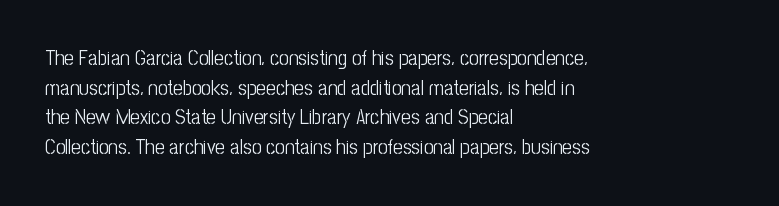
Q: Is the text bold? A: No.
Q: Is the text italic (slanted)? A: No, it is upright.
Q: Is the text underlined? A: No.
Q: How is the paragraph aligned? A: Left-aligned.
Q: Is the spacing between letters normal or unusually wide? A: Normal.
Q: Is the spacing between lines tight, normal or loose? A: Normal.
